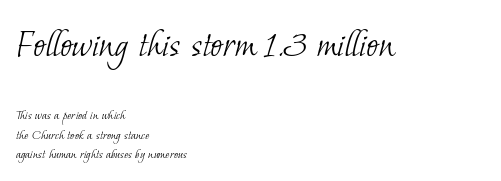
Q: Is the text bold? A: No.
Q: Is the typeface a serif or a sans-serif typeface? A: Serif.
Q: Is the text underlined? A: No.
Q: How is the paragraph aligned? A: Left-aligned.
Q: Is the spacing between letters normal or unusually wide? A: Normal.
Q: Is the spacing between lines tight, normal or loose? A: Normal.
Q: Which block of text is set in a larger size, the first (top) or the second (bottom)? A: The first (top) one.
Q: Width (condensed, normal, or wide)? A: Normal.
Q: Stroke contrast? A: Low.
Q: x-height? A: Small.
Q: Monospaced? A: No.
